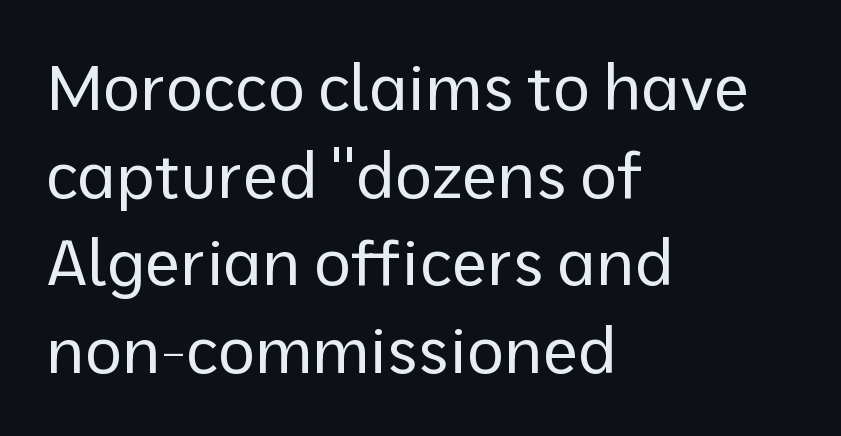
The letters stand upright; this is a roman face. I'd call this a sans setting — the letters go barefoot. The rendering uses natural spacing where letterforms have individual widths. Rule under the text: the space is simply empty.
